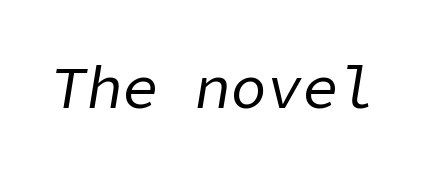
Style check: oblique. Glance below the letters and you will spot only blank space. The weight would be labelled regular, book, light, or lighter still. Tracking here is standard; glyphs follow each other at the usual distance.
